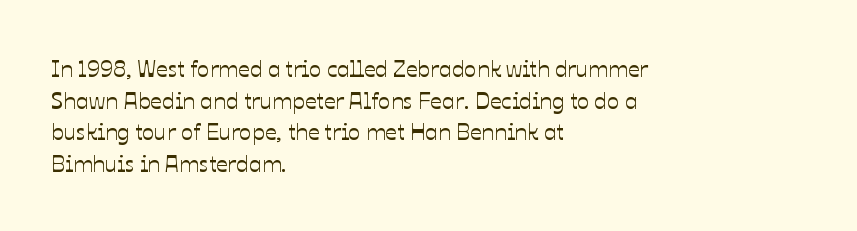
The image shows 23 px text type, upright; set left-aligned, normal line spacing (1.38x), normal letter spacing, not underlined.
